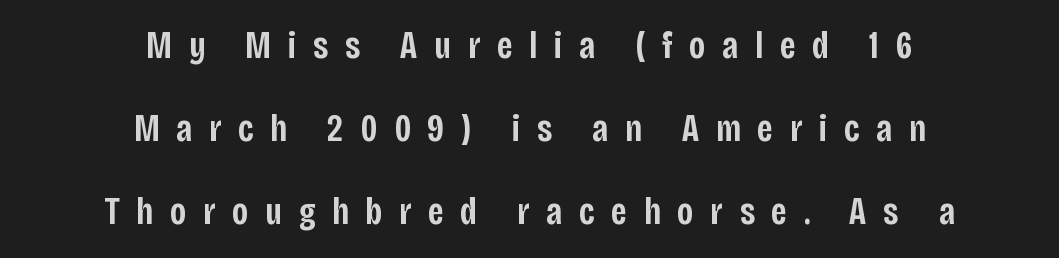
{"serif": "no", "italic": "no", "bold": "semi", "weight": "semibold", "width": "condensed", "stroke_contrast": "low", "x_height": "large", "monospaced": "no", "underline": "no", "align": "center", "line_spacing": "loose", "line_spacing_ratio": 2.19, "letter_spacing": "wide", "letter_spacing_em": 0.44, "glyph_px": 38}
